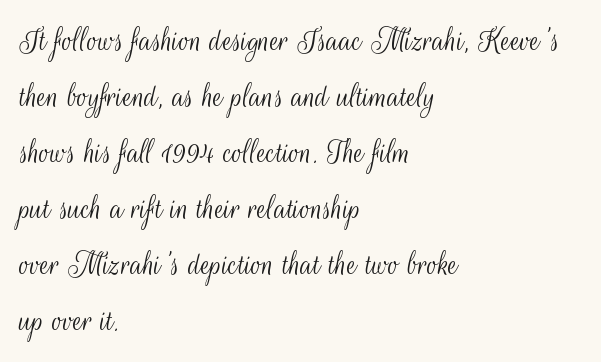
The image shows 35 px light, condensed sans-serif type; set left-aligned, normal line spacing (1.6x), normal letter spacing, not underlined; medium stroke contrast and a small x-height.
